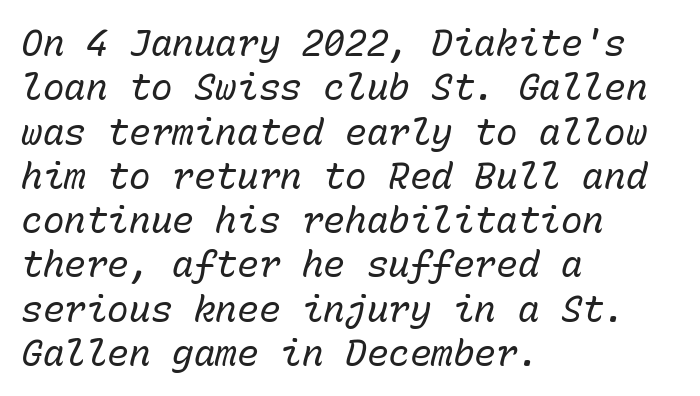
Q: Is the text bold? A: No.
Q: Is the text italic (slanted)? A: Yes, it leans right by about 15 degrees.
Q: Is the text underlined? A: No.
Q: How is the paragraph aligned? A: Left-aligned.
Q: Is the spacing between letters normal or unusually wide? A: Normal.
Q: Width (condensed, normal, or wide)? A: Normal.
Q: Stroke contrast? A: Low.
Q: x-height? A: Medium.
Q: Monospaced? A: Yes.
